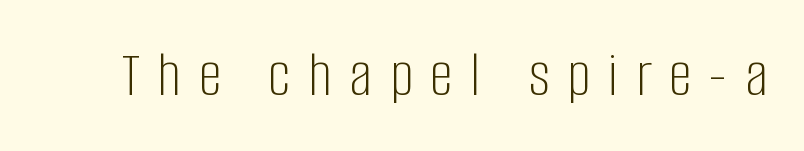
{"serif": "no", "italic": "no", "bold": "no", "weight": "light", "width": "condensed", "stroke_contrast": "low", "x_height": "large", "monospaced": "no", "underline": "no", "letter_spacing": "wide", "letter_spacing_em": 0.27, "glyph_px": 65}
